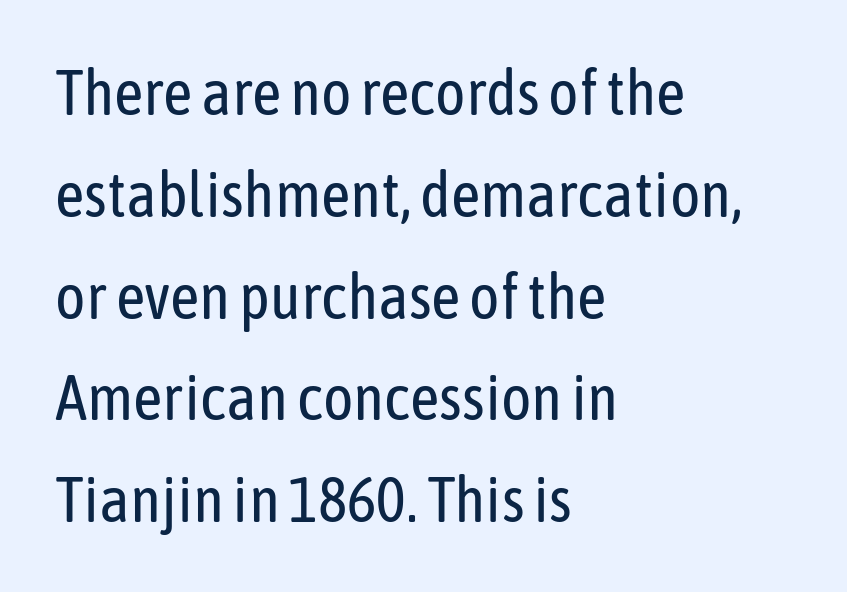
{"serif": "no", "italic": "no", "bold": "no", "weight": "regular", "width": "condensed", "stroke_contrast": "low", "x_height": "medium", "monospaced": "no", "underline": "no", "align": "left", "line_spacing": "normal", "line_spacing_ratio": 1.59, "letter_spacing": "normal", "letter_spacing_em": 0.0, "glyph_px": 64}
